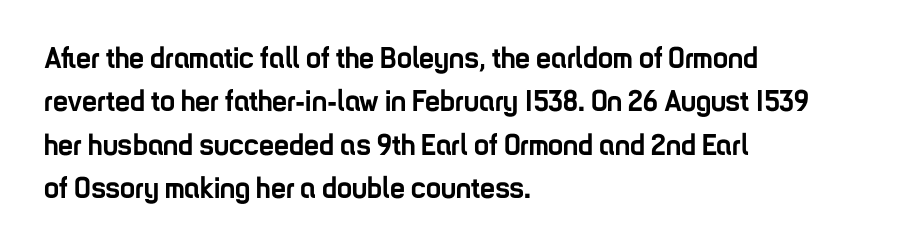
The image shows 30 px semibold, condensed sans-serif type, upright; set left-aligned, normal line spacing (1.45x), normal letter spacing, not underlined; low stroke contrast and a medium x-height.
